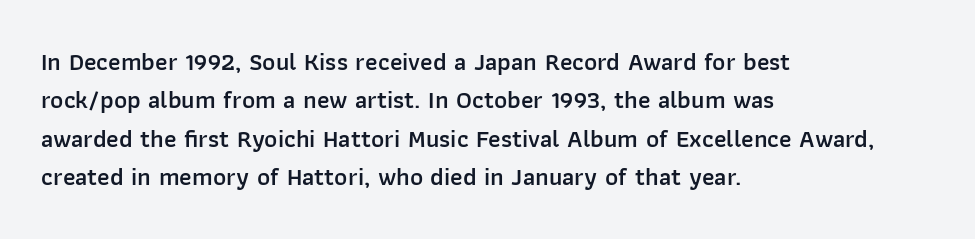
The image shows 25 px text type, upright; set left-aligned, normal line spacing (1.54x), normal letter spacing, not underlined.
